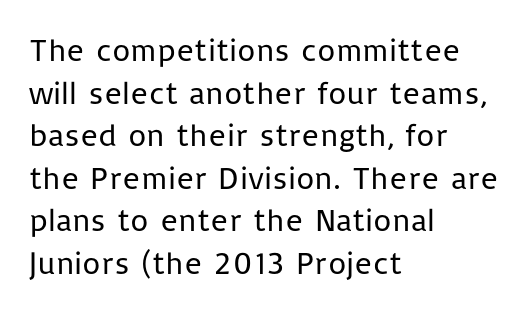
Looks like regular typesetting: each glyph gets only the width it needs. The font family rendered here belongs to the sans-serif group. Each stroke keeps to a modest, everyday thickness or less. Decoration check: the copy has no underline.
